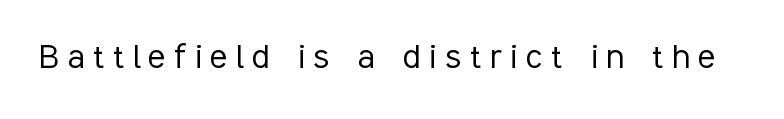
Proportional: the letters do not fall into vertical columns. Style check: upright. These glyphs show unthickened strokes, regular width or finer. Are there feet on the stems? There aren't — it's a sans. A clean baseline with only descenders dipping below it. Here the glyphs are tracked loosely, breaking word shapes into spaced letters.
